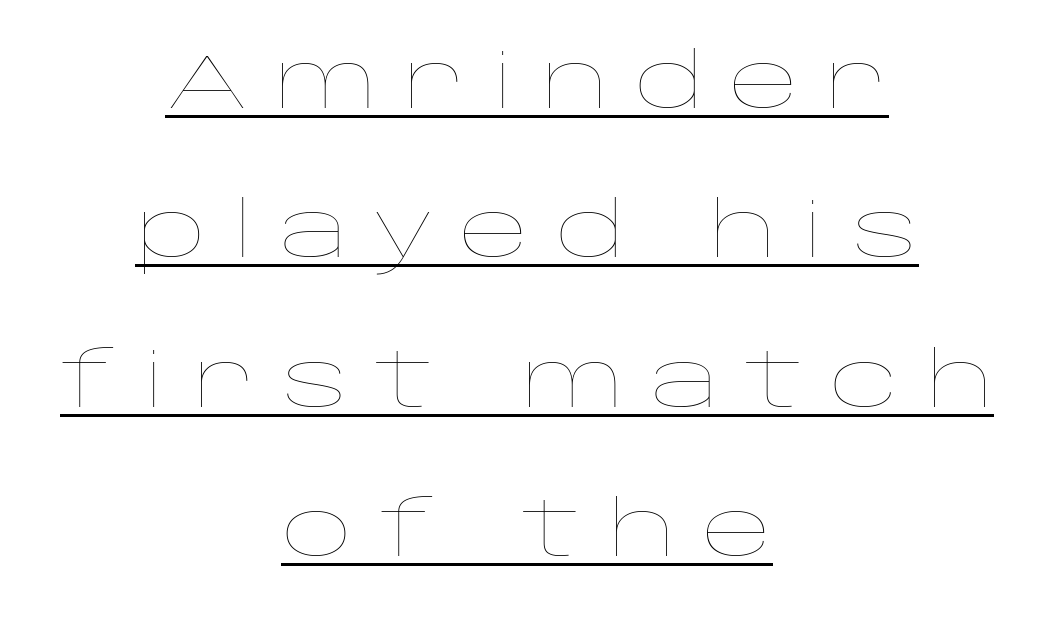
Q: Is the text bold? A: No.
Q: Is the text italic (slanted)? A: No, it is upright.
Q: Is the text underlined? A: Yes.
Q: How is the paragraph aligned? A: Centered.
Q: Is the spacing between letters normal or unusually wide? A: Unusually wide.
Q: Is the spacing between lines tight, normal or loose? A: Loose.
Q: Width (condensed, normal, or wide)? A: Wide.
Q: Stroke contrast? A: Low.
Q: x-height? A: Large.
Q: Monospaced? A: No.
